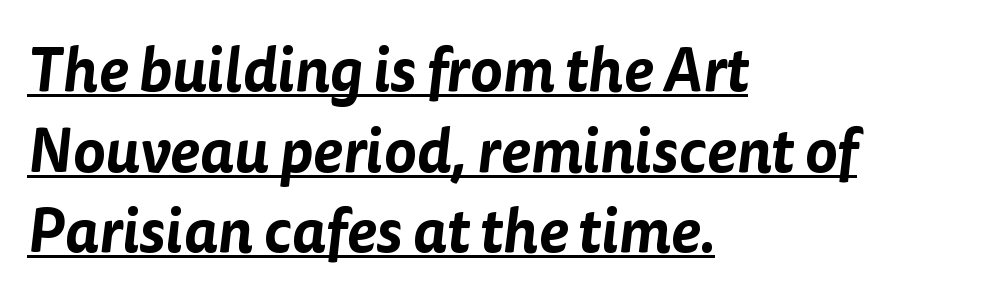
{"serif": "no", "width": "normal", "stroke_contrast": "low", "x_height": "medium", "monospaced": "no", "underline": "yes", "align": "left", "line_spacing": "normal", "line_spacing_ratio": 1.32, "letter_spacing": "normal", "letter_spacing_em": 0.0, "glyph_px": 61}
